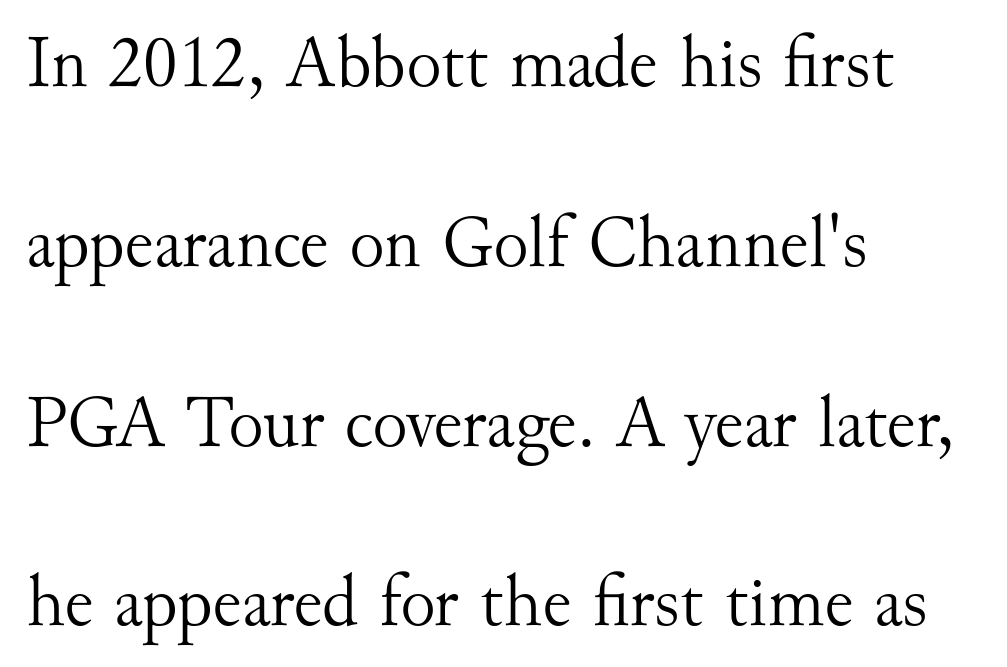
The image shows 74 px light serif type, upright; set left-aligned, loose line spacing (2.43x), normal letter spacing, not underlined; medium stroke contrast and a small x-height.
